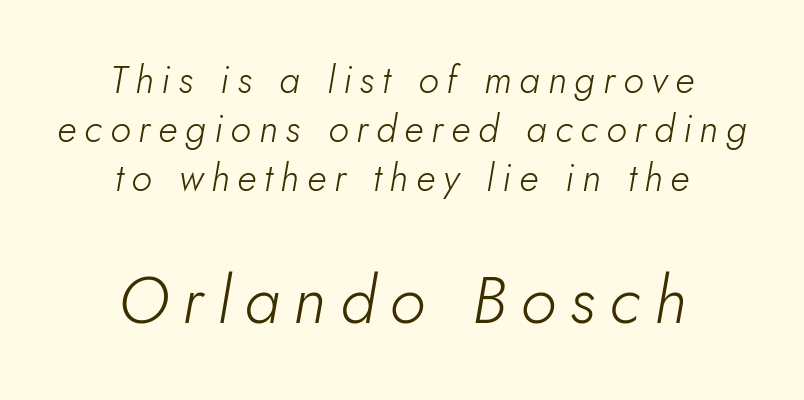
The strokes carry an ordinary text weight at most. Rendered with sloped, italic letterforms. The paragraph shown floats in the horizontal middle. The space beneath each line is pristine and unruled.
